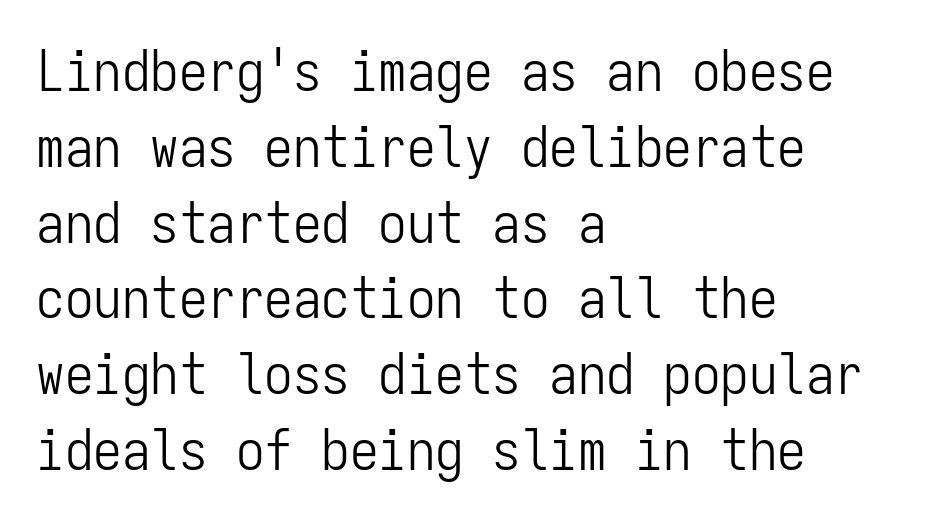
The image shows 57 px light, condensed sans-serif type, upright, monospaced; set left-aligned, normal line spacing (1.33x), normal letter spacing, not underlined; low stroke contrast and a medium x-height.
